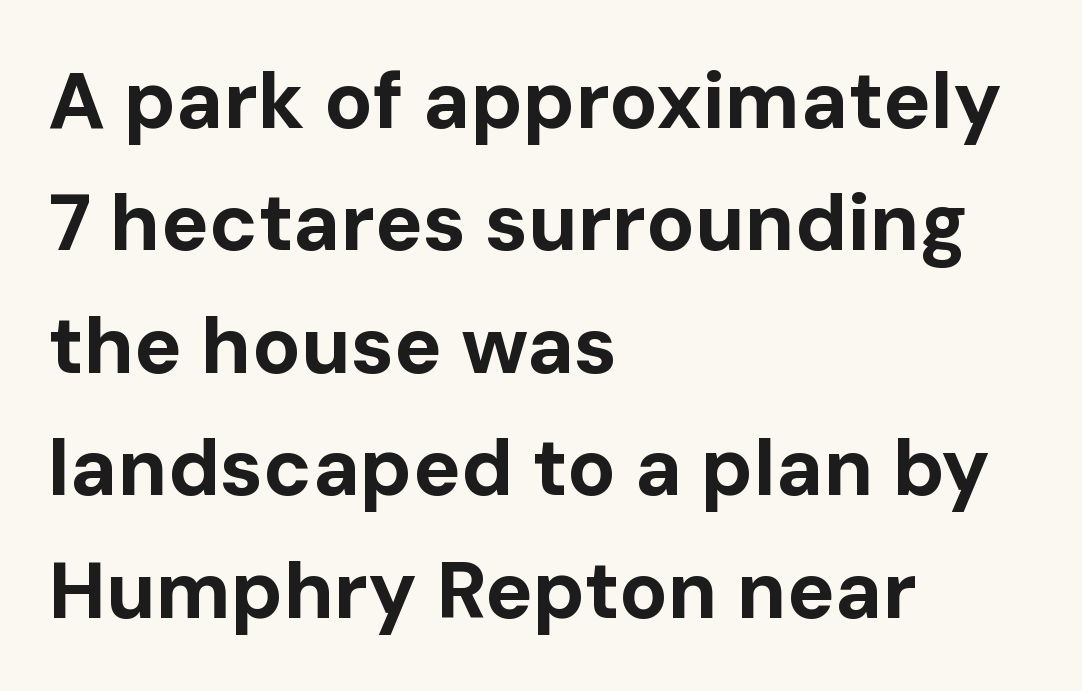
The image shows 80 px bold sans-serif type, upright; set left-aligned, normal line spacing (1.53x), normal letter spacing, not underlined; low stroke contrast and a medium x-height.
